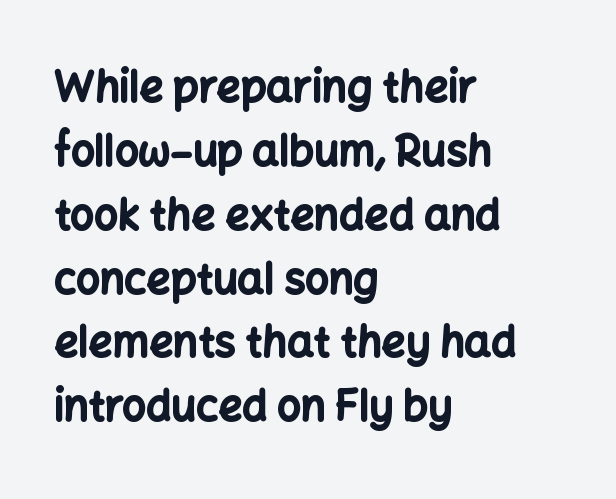
Does the type have serifs? No, each stem ends abruptly. The words here are not underlined. Line beginnings align vertically; line endings do not. These lines are rendered in a variable-pitch font.
